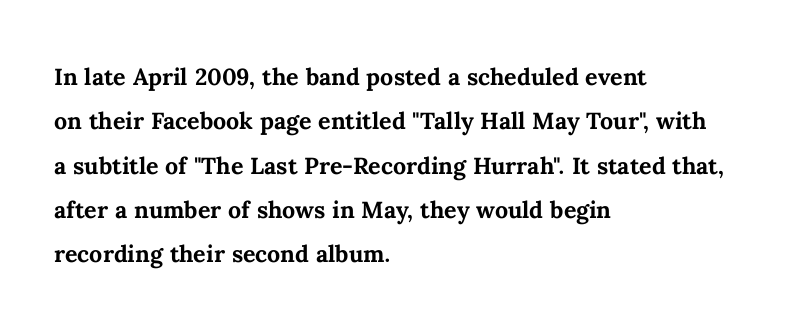
The image shows 31 px semibold type, upright; set left-aligned, normal line spacing (1.43x), normal letter spacing, not underlined; medium stroke contrast and a medium x-height.
